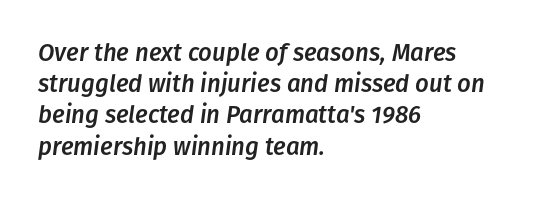
Regarding leading, the lines here are spaced in the standard way. Characters follow at the spacing the type designer built in. Only glyphs here, with clear space below each row. The compositor pushed each line to the left boundary.
